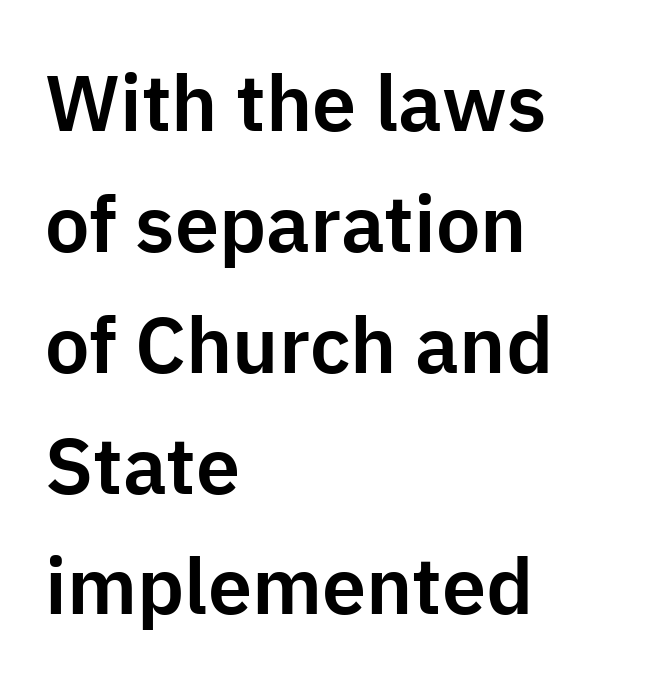
Bare-footed words on every line. In terms of posture, this sample is upright. Visually the block forms a straight wall on the left and a jagged coastline on the right. Leading: standard. Spacing verdict: proportional, widths tailored to each character.
